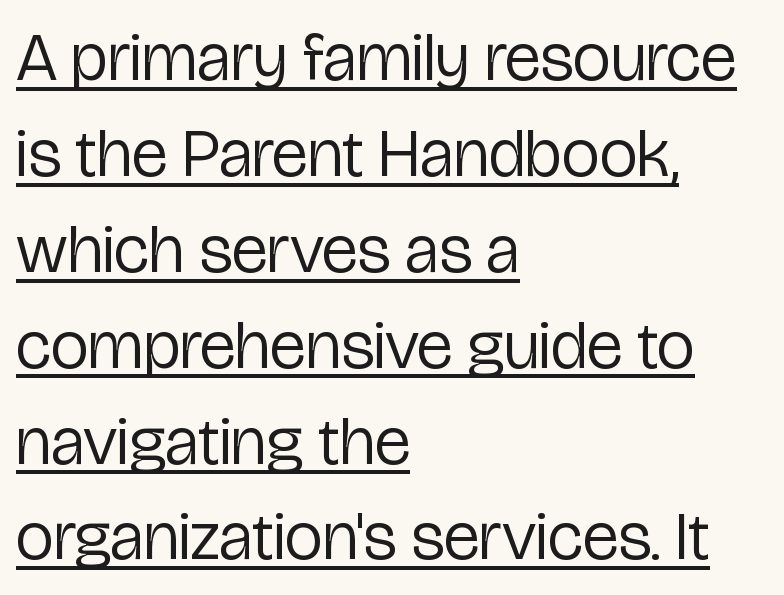
{"serif": "no", "italic": "no", "bold": "no", "weight": "regular", "width": "condensed", "stroke_contrast": "low", "x_height": "medium", "monospaced": "no", "underline": "yes", "align": "left", "line_spacing": "normal", "line_spacing_ratio": 1.41, "letter_spacing": "normal", "letter_spacing_em": 0.0, "glyph_px": 68}
